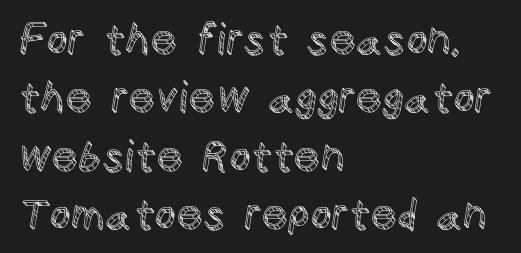
Think of a printed novel: that variable character pitch is what you see here. Tracking here is standard; glyphs follow each other at the usual distance. Typeset ragged right — the left edge is the straight one. These lines sit exactly where default settings would place them.
